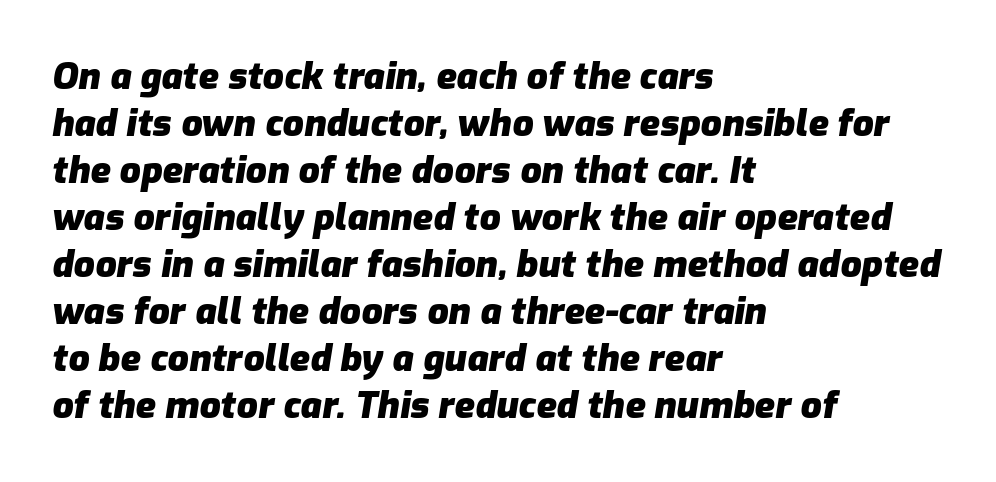
Q: Is the text bold? A: Yes.
Q: Is the text italic (slanted)? A: Yes, it leans right by about 9 degrees.
Q: Is the text underlined? A: No.
Q: How is the paragraph aligned? A: Left-aligned.
Q: Is the spacing between letters normal or unusually wide? A: Normal.
Q: Is the spacing between lines tight, normal or loose? A: Normal.
Q: Width (condensed, normal, or wide)? A: Normal.
Q: Stroke contrast? A: Low.
Q: x-height? A: Medium.
Q: Monospaced? A: No.
